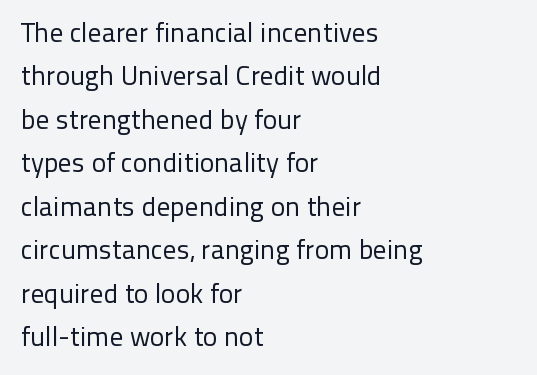
{"italic": "no", "bold": "no", "underline": "no", "align": "left", "line_spacing": "normal", "line_spacing_ratio": 1.61, "letter_spacing": "normal", "letter_spacing_em": 0.0, "glyph_px": 27}
